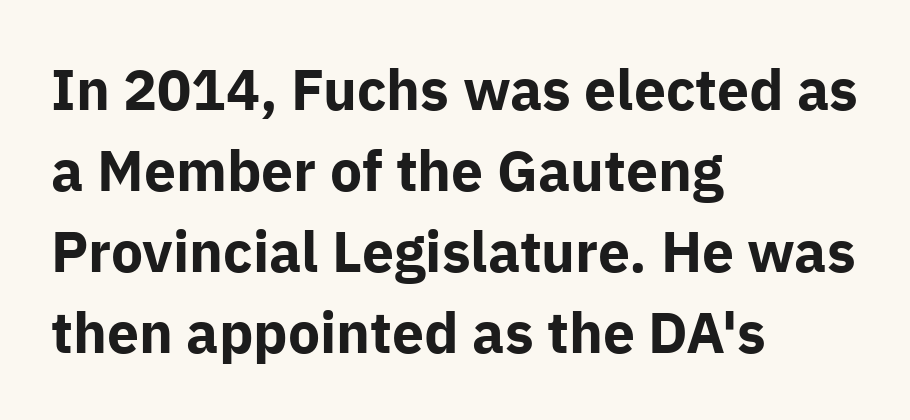
{"serif": "no", "italic": "no", "bold": "yes", "weight": "bold", "width": "normal", "stroke_contrast": "low", "x_height": "medium", "monospaced": "no", "underline": "no", "align": "left", "line_spacing": "normal", "line_spacing_ratio": 1.42, "letter_spacing": "normal", "letter_spacing_em": 0.0, "glyph_px": 57}
